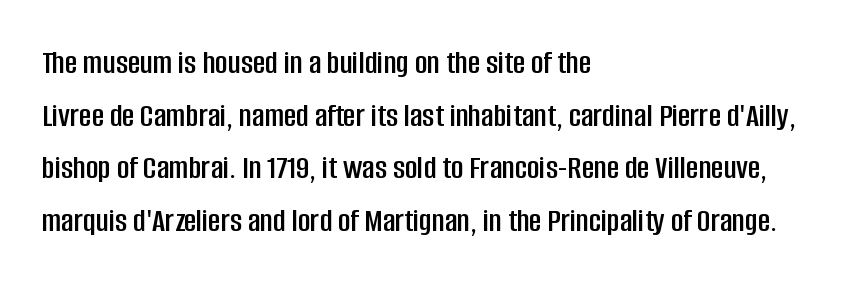
Think of a printed novel: that variable character pitch is what you see here. Nothing unusual about the tracking: characters are spaced as the font intends. How would I describe the line gaps? Plain and ordinary. The specimen reads as upright at a glance. A bare baseline throughout the passage.
